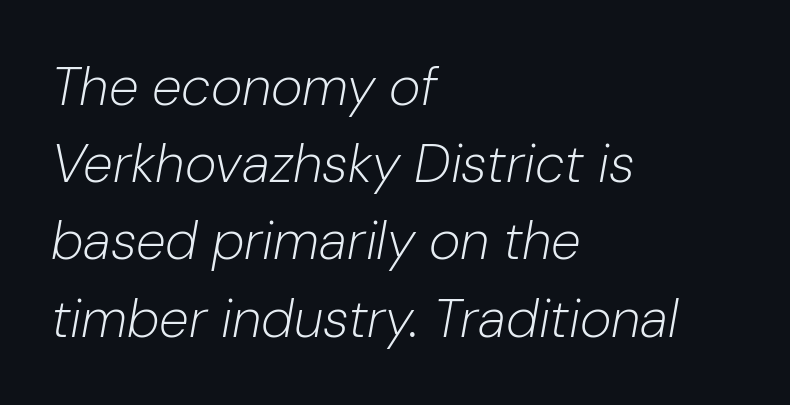
The image shows 54 px light type, italic (leaning right); set left-aligned, normal line spacing (1.43x), normal letter spacing, not underlined; low stroke contrast and a medium x-height.
